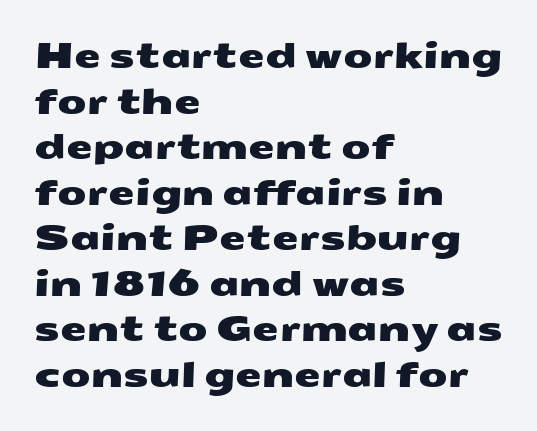
Line spacing here is normal. Letters rest on an invisible, unmarked baseline. In terms of letterspacing, this is plain default setting. To sum up the face: it is a sans, with no serifs.
